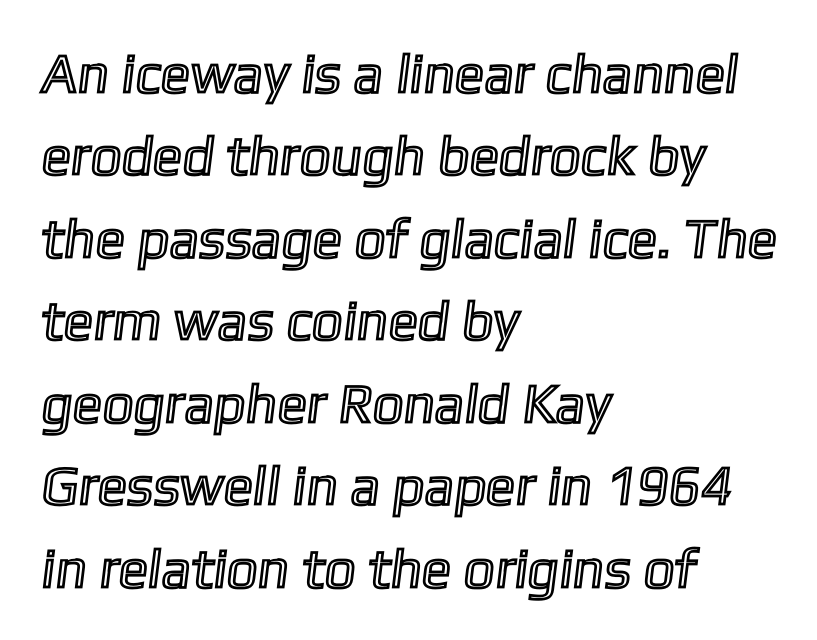
The image shows 55 px text type; set left-aligned, normal line spacing (1.5x), normal letter spacing, not underlined; a medium x-height.
